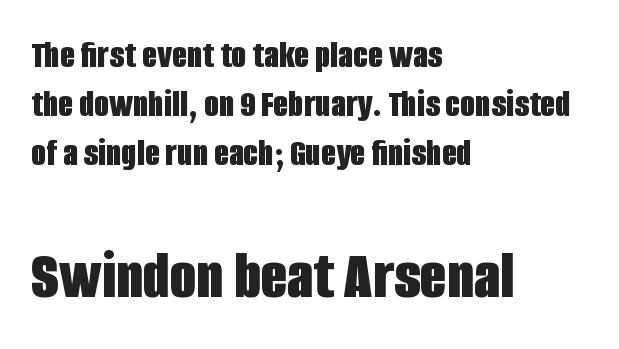
Grotesque or geometric, the face here clearly has no serifs. The characters look thick and weighty, a clear bold. Think of a printed novel: that variable character pitch is what you see here. The glyphs are unaccompanied by any horizontal stroke below them.
